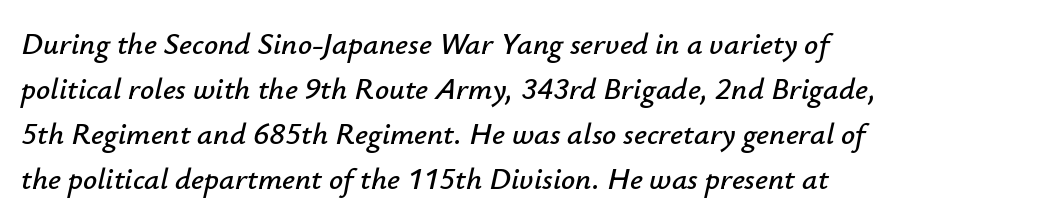
{"italic": "yes", "lean": "right", "slant_degrees": 12, "width": "normal", "stroke_contrast": "low", "x_height": "small", "monospaced": "no", "underline": "no", "align": "left", "line_spacing": "normal", "line_spacing_ratio": 1.45, "letter_spacing": "normal", "letter_spacing_em": 0.0, "glyph_px": 31}
